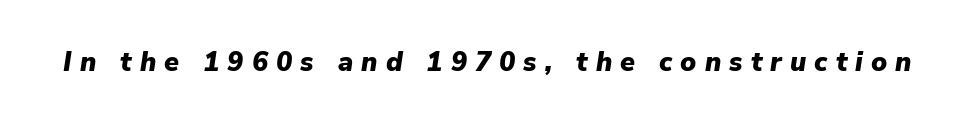
The image shows 27 px bold type, italic (leaning right); set unusually wide letter spacing (+0.3 em), not underlined.
